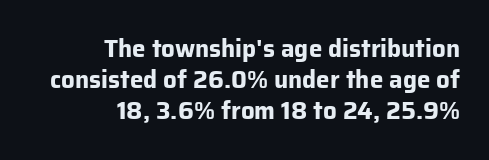
The image shows 24 px bold type, upright; set right-aligned, normal line spacing (1.3x), normal letter spacing, not underlined.
